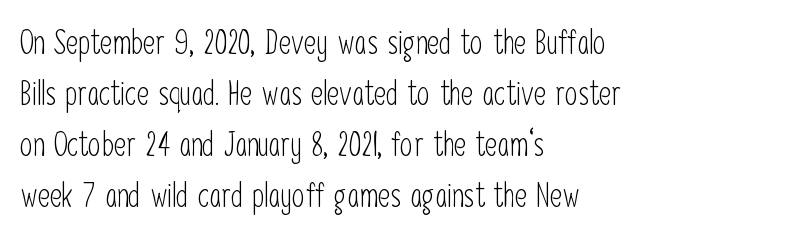
{"serif": "no", "italic": "no", "bold": "no", "weight": "light", "width": "condensed", "stroke_contrast": "low", "x_height": "medium", "monospaced": "no", "underline": "no", "align": "left", "line_spacing": "normal", "line_spacing_ratio": 1.55, "letter_spacing": "normal", "letter_spacing_em": 0.0, "glyph_px": 33}
